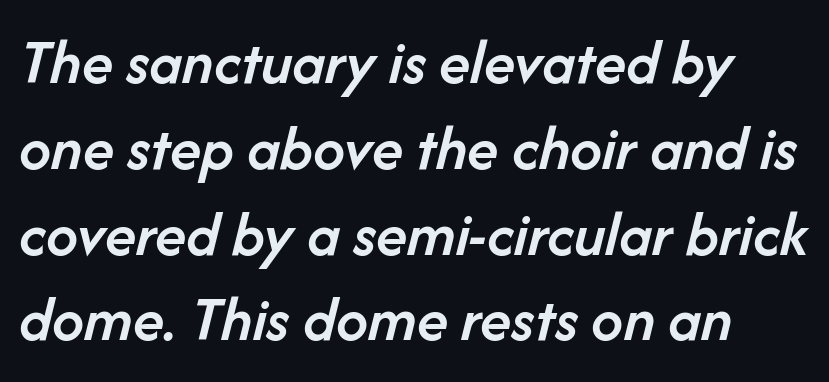
{"italic": "yes", "lean": "right", "slant_degrees": 14, "bold": "semi", "weight": "semibold", "width": "normal", "stroke_contrast": "low", "x_height": "medium", "monospaced": "no", "underline": "no", "line_spacing": "normal", "line_spacing_ratio": 1.34, "letter_spacing": "normal", "letter_spacing_em": 0.0, "glyph_px": 64}
